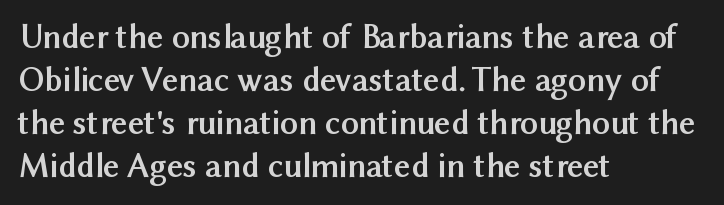
Nothing unusual about the tracking: characters are spaced as the font intends. Think of a printed novel: that variable character pitch is what you see here. Plenty of ink on the page — the face is bold. You can tell from the bare stems that sans-serif type was used. Italic? Not at all — the glyphs are vertical.
